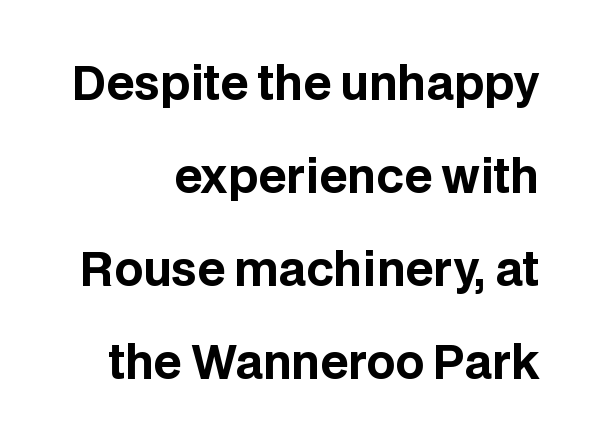
The image shows 45 px bold sans-serif type, upright; set right-aligned, loose line spacing (2.07x), normal letter spacing, not underlined; low stroke contrast and a large x-height.
